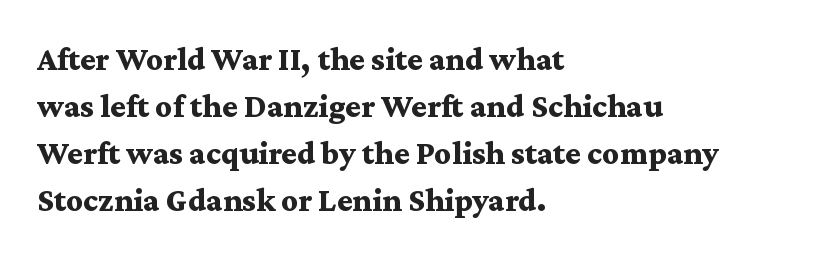
{"serif": "yes", "italic": "no", "bold": "yes", "weight": "bold", "width": "wide", "stroke_contrast": "medium", "x_height": "medium", "monospaced": "no", "underline": "no", "align": "left", "line_spacing": "normal", "line_spacing_ratio": 1.42, "letter_spacing": "normal", "letter_spacing_em": 0.0, "glyph_px": 33}
